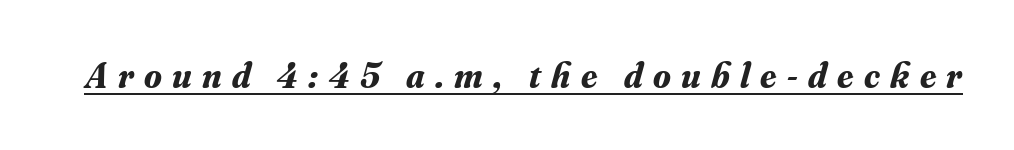
Q: Is the text bold? A: Yes.
Q: Is the text italic (slanted)? A: Yes, it leans right by about 16 degrees.
Q: Is the typeface a serif or a sans-serif typeface? A: Serif.
Q: Is the text underlined? A: Yes.
Q: Is the spacing between letters normal or unusually wide? A: Unusually wide.
Q: Width (condensed, normal, or wide)? A: Normal.
Q: Stroke contrast? A: Medium.
Q: x-height? A: Small.
Q: Monospaced? A: No.
